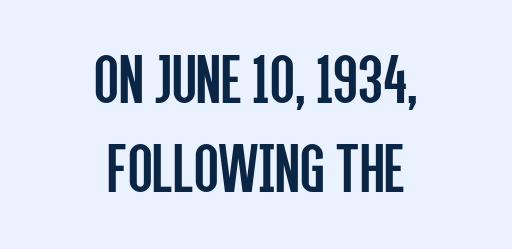
The type family on display is of the sans-serif kind. The cut favours lightness, reaching ordinary text weight at its darkest. The rendering uses natural spacing where letterforms have individual widths. No word sits above an underline. These lines were composed using upright roman letters.
